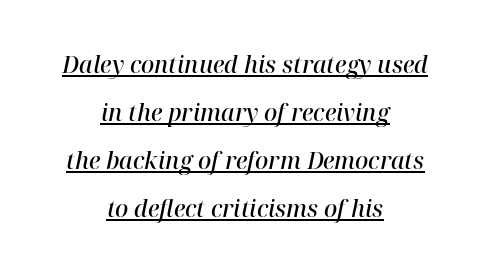
{"italic": "yes", "lean": "right", "slant_degrees": 12, "bold": "semi", "underline": "yes", "align": "center", "line_spacing": "loose", "line_spacing_ratio": 2.09, "letter_spacing": "normal", "letter_spacing_em": 0.0, "glyph_px": 23}
